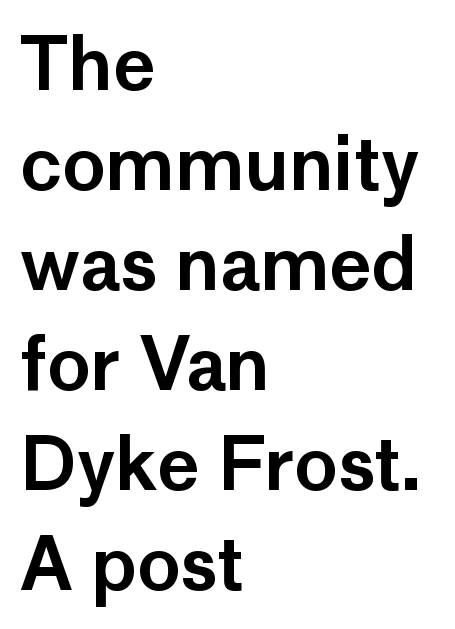
{"serif": "no", "italic": "no", "width": "normal", "stroke_contrast": "low", "x_height": "medium", "monospaced": "no", "underline": "no", "align": "left", "line_spacing": "normal", "line_spacing_ratio": 1.39, "letter_spacing": "normal", "letter_spacing_em": 0.0, "glyph_px": 72}
